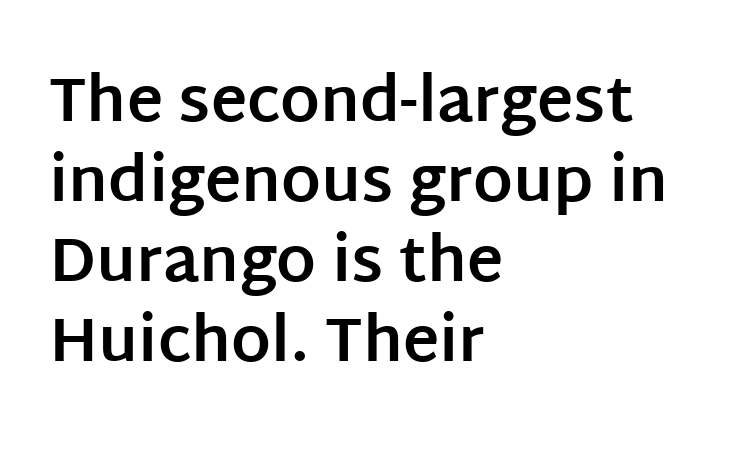
{"serif": "no", "italic": "no", "bold": "yes", "weight": "bold", "width": "normal", "stroke_contrast": "low", "x_height": "large", "monospaced": "no", "underline": "no", "align": "left", "line_spacing": "normal", "line_spacing_ratio": 1.29, "letter_spacing": "normal", "letter_spacing_em": 0.0, "glyph_px": 62}
